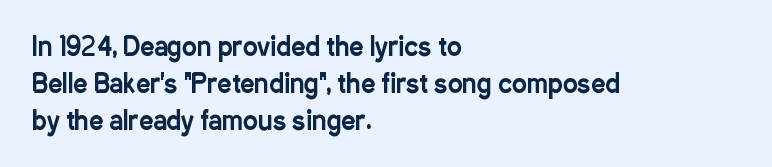
The image shows 25 px text type, upright; set left-aligned, normal line spacing (1.48x), normal letter spacing, not underlined.
